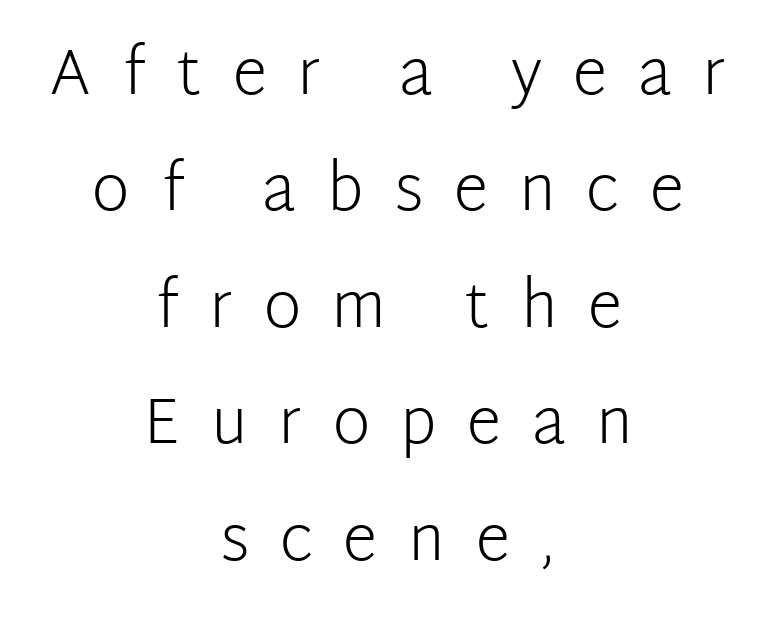
Q: Is the text bold? A: No.
Q: Is the text italic (slanted)? A: No, it is upright.
Q: Is the typeface a serif or a sans-serif typeface? A: Sans-serif.
Q: Is the text underlined? A: No.
Q: How is the paragraph aligned? A: Centered.
Q: Is the spacing between letters normal or unusually wide? A: Unusually wide.
Q: Width (condensed, normal, or wide)? A: Normal.
Q: Stroke contrast? A: Low.
Q: x-height? A: Medium.
Q: Monospaced? A: No.
